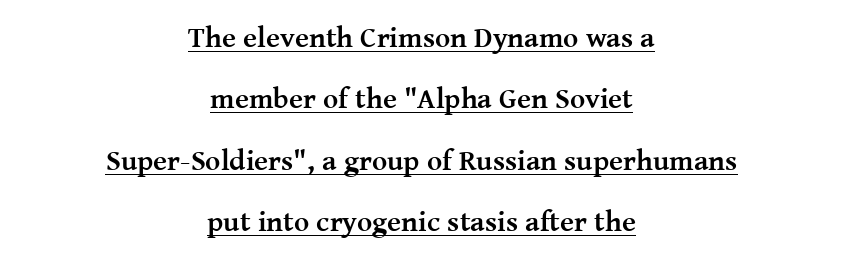
Q: Is the text bold? A: Yes.
Q: Is the text italic (slanted)? A: No, it is upright.
Q: Is the typeface a serif or a sans-serif typeface? A: Serif.
Q: Is the text underlined? A: Yes.
Q: How is the paragraph aligned? A: Centered.
Q: Is the spacing between letters normal or unusually wide? A: Normal.
Q: Is the spacing between lines tight, normal or loose? A: Loose.
Q: Width (condensed, normal, or wide)? A: Normal.
Q: Stroke contrast? A: Medium.
Q: x-height? A: Medium.
Q: Monospaced? A: No.
